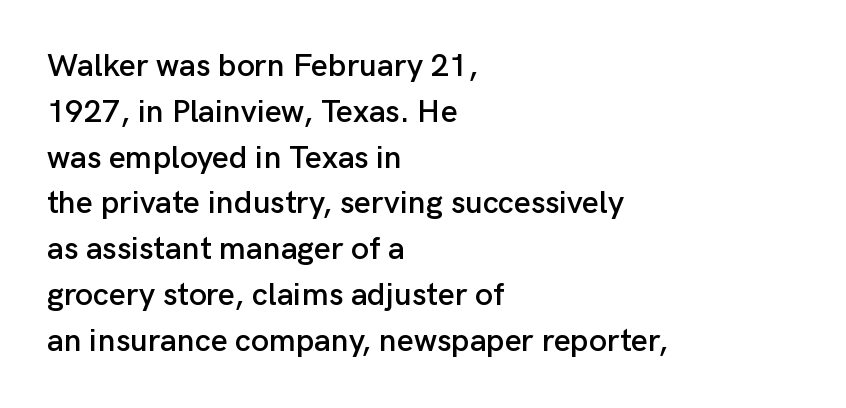
Q: Is the text italic (slanted)? A: No, it is upright.
Q: Is the typeface a serif or a sans-serif typeface? A: Sans-serif.
Q: Is the text underlined? A: No.
Q: How is the paragraph aligned? A: Left-aligned.
Q: Is the spacing between letters normal or unusually wide? A: Normal.
Q: Is the spacing between lines tight, normal or loose? A: Normal.
Q: Width (condensed, normal, or wide)? A: Normal.
Q: Stroke contrast? A: Low.
Q: x-height? A: Medium.
Q: Monospaced? A: No.
